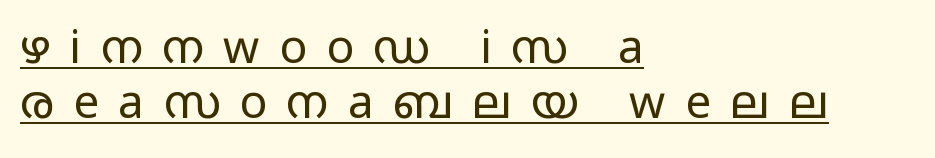
Style check: upright. A classic flush-left, rag-right setting is used for this passage. These lines are composed in type without serifs. Honestly, the letter spacing is so wide it's the main thing you notice. Think of a printed novel: that variable character pitch is what you see here. Stem width sits at or under what a default text font uses.
